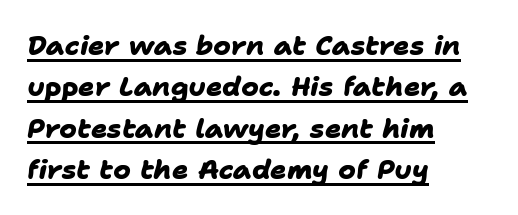
The image shows 27 px bold type; set left-aligned, normal line spacing (1.53x), normal letter spacing, underlined.
